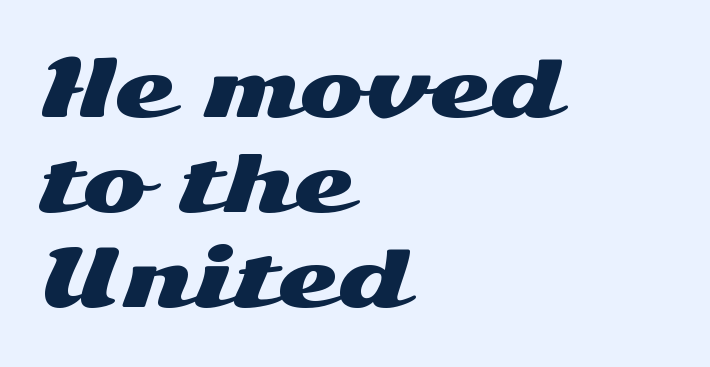
{"serif": "no", "width": "wide", "stroke_contrast": "medium", "x_height": "medium", "monospaced": "no", "underline": "no", "align": "left", "line_spacing_ratio": 1.22, "letter_spacing": "normal", "letter_spacing_em": 0.0, "glyph_px": 78}
